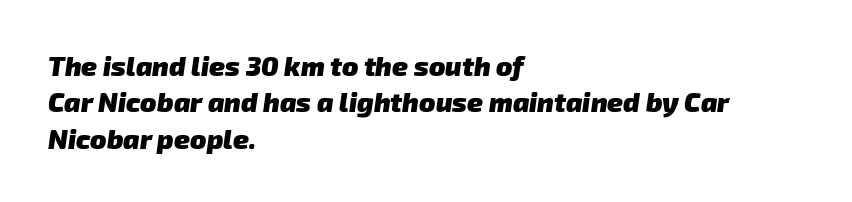
Q: Is the text bold? A: Yes.
Q: Is the text underlined? A: No.
Q: How is the paragraph aligned? A: Left-aligned.
Q: Is the spacing between letters normal or unusually wide? A: Normal.
Q: Is the spacing between lines tight, normal or loose? A: Normal.
